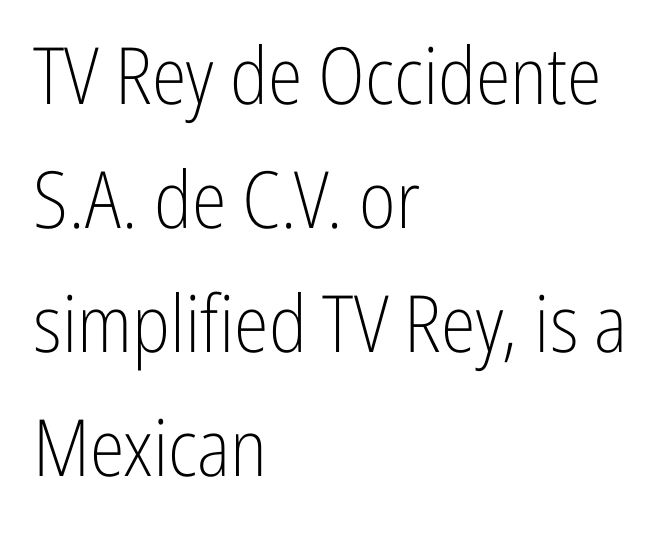
The image shows 79 px light, condensed sans-serif type, upright; set left-aligned, normal line spacing (1.57x), normal letter spacing, not underlined; low stroke contrast and a medium x-height.
